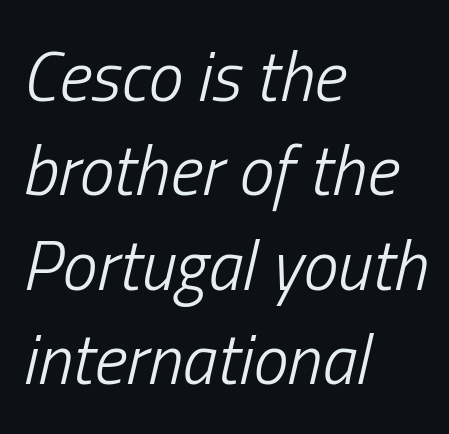
Rendered with sloped, italic letterforms. No letter is thick-stroked: the sample isn't bold. Underline: absent. The tracking reads as untouched default to a designer's eye. Leading: standard. Here the designer chose a conventional face with non-uniform glyph widths.
